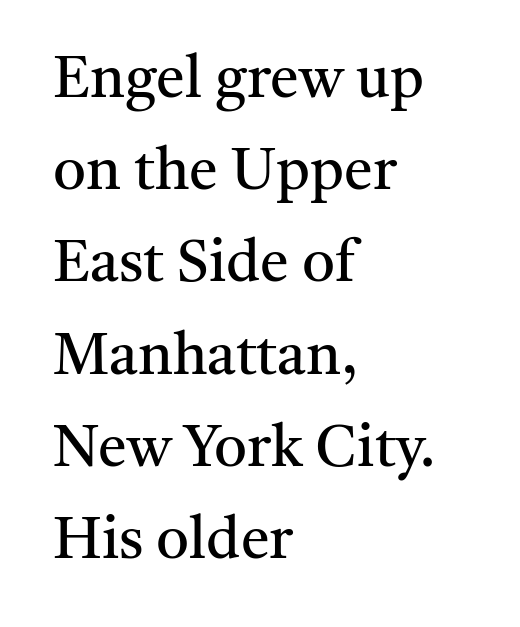
The image shows 58 px regular-weight serif type, upright; set left-aligned, normal line spacing (1.59x), normal letter spacing, not underlined; medium stroke contrast and a medium x-height.
